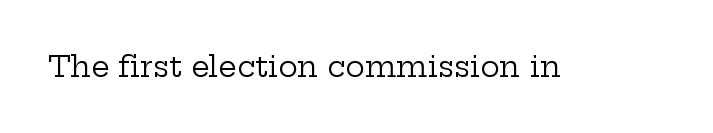
Q: Is the text bold? A: No.
Q: Is the text italic (slanted)? A: No, it is upright.
Q: Is the typeface a serif or a sans-serif typeface? A: Serif.
Q: Is the text underlined? A: No.
Q: Is the spacing between letters normal or unusually wide? A: Normal.
Q: Width (condensed, normal, or wide)? A: Wide.
Q: Stroke contrast? A: Low.
Q: x-height? A: Medium.
Q: Monospaced? A: No.
